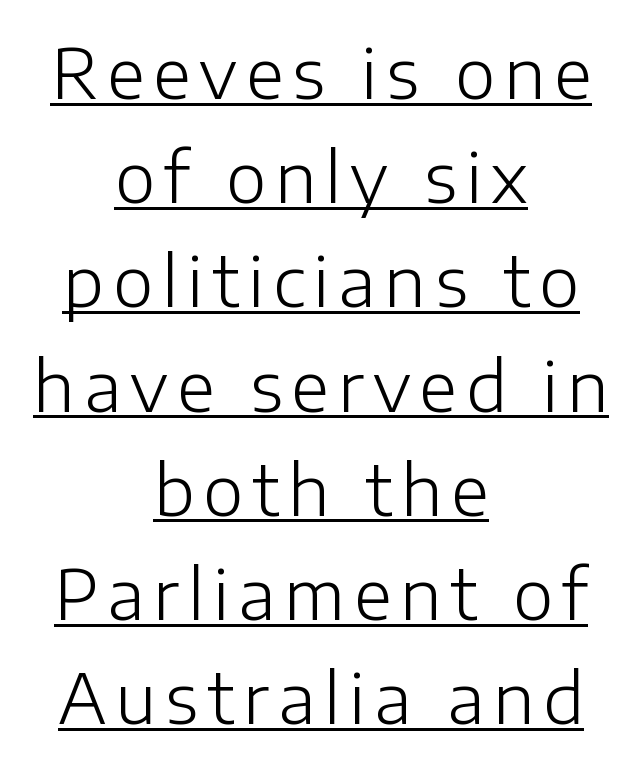
Classification — sans serif. A typesetter would call this proportional, since set widths differ per character. In designer terms, the underline attribute is active on this setting. Casual observation: everything's sitting right in the middle. Rows of type keep a routine distance in the vertical direction.
